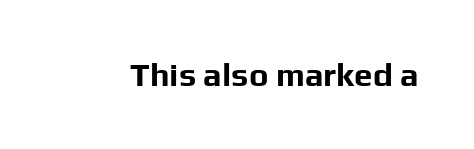
Q: Is the text bold? A: Yes.
Q: Is the text italic (slanted)? A: No, it is upright.
Q: Is the typeface a serif or a sans-serif typeface? A: Sans-serif.
Q: Is the text underlined? A: No.
Q: Is the spacing between letters normal or unusually wide? A: Normal.
Q: Width (condensed, normal, or wide)? A: Normal.
Q: Stroke contrast? A: Low.
Q: x-height? A: Medium.
Q: Monospaced? A: No.
